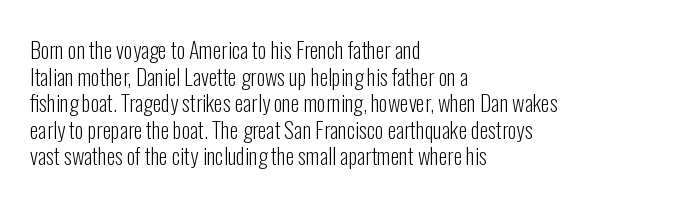
{"italic": "no", "bold": "no", "underline": "no", "align": "left", "line_spacing_ratio": 1.21, "letter_spacing": "normal", "letter_spacing_em": 0.0, "glyph_px": 22}
